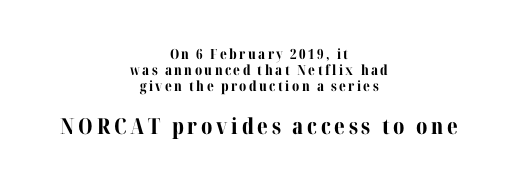
Q: Is the text bold? A: Yes.
Q: Is the text italic (slanted)? A: No, it is upright.
Q: Is the text underlined? A: No.
Q: How is the paragraph aligned? A: Centered.
Q: Is the spacing between lines tight, normal or loose? A: Tight.
Q: Which block of text is set in a larger size, the first (top) or the second (bottom)? A: The second (bottom) one.
